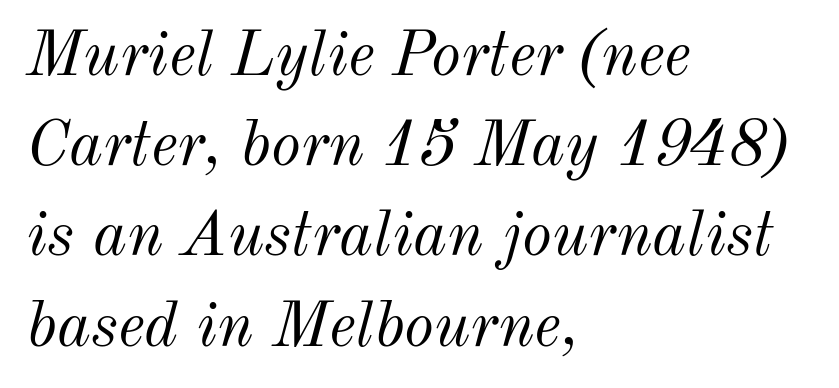
{"italic": "yes", "lean": "right", "slant_degrees": 12, "bold": "no", "weight": "light", "width": "normal", "stroke_contrast": "medium", "x_height": "small", "monospaced": "no", "underline": "no", "align": "left", "line_spacing": "normal", "line_spacing_ratio": 1.41, "letter_spacing": "normal", "letter_spacing_em": 0.0, "glyph_px": 64}
